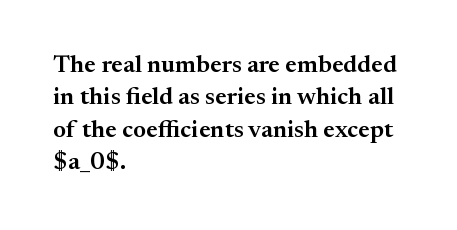
{"italic": "no", "bold": "semi", "underline": "no", "align": "left", "line_spacing": "normal", "line_spacing_ratio": 1.3, "letter_spacing": "normal", "letter_spacing_em": 0.0, "glyph_px": 25}
